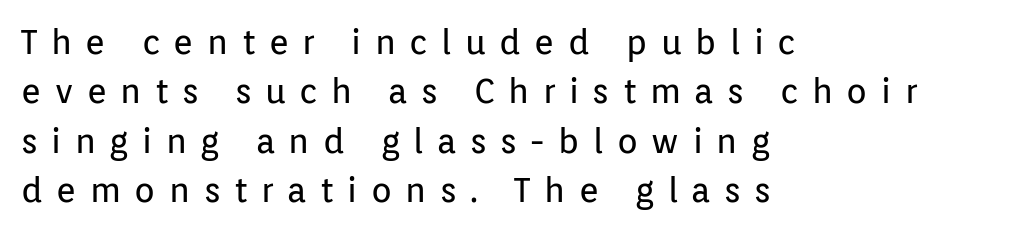
Each word looks stretched out because of the extra space between its letters. A sans-serif font was chosen for this passage. Proportional: the letters do not fall into vertical columns. Summary of vertical rhythm: regular, with standard interline spacing. The typesetting does not lean heavy: it is not bold.
